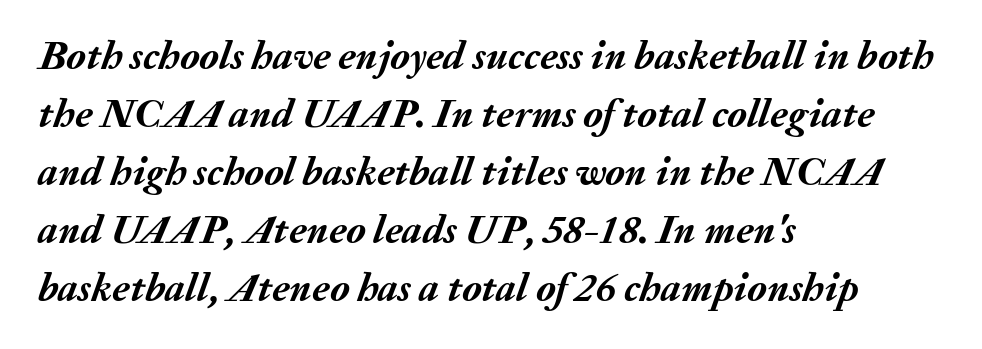
{"italic": "yes", "lean": "right", "slant_degrees": 20, "bold": "yes", "weight": "semibold", "width": "normal", "stroke_contrast": "medium", "x_height": "medium", "monospaced": "no", "underline": "no", "align": "left", "line_spacing": "normal", "line_spacing_ratio": 1.45, "letter_spacing": "normal", "letter_spacing_em": 0.0, "glyph_px": 40}
